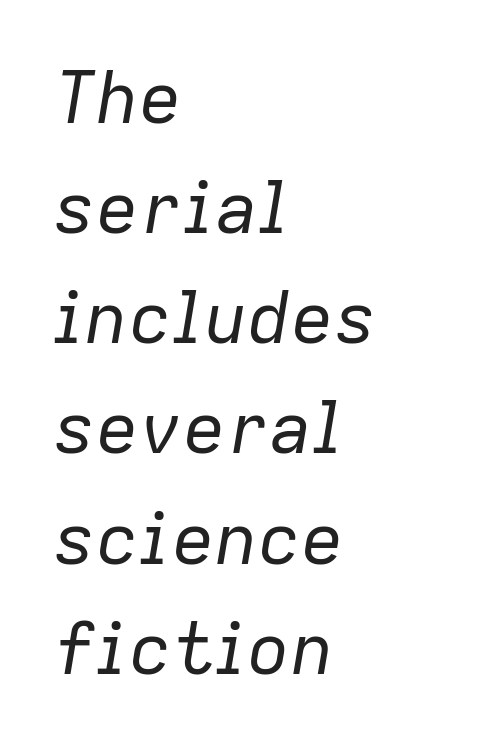
Nobody touched the tracking dial on this one. Only glyphs here, with clear space below each row. Would a proofreader flag this as italicized? Yes. Heaviness? Minimal to ordinary, like unemphasized prose.
